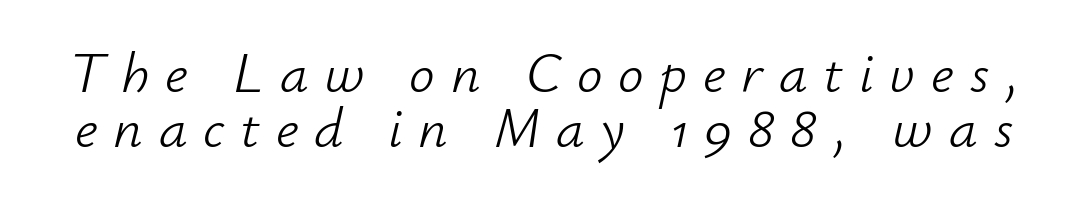
The image shows 57 px light type, italic (leaning right); set tight line spacing (0.97x), unusually wide letter spacing (+0.28 em), not underlined; low stroke contrast and a small x-height.
